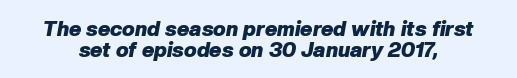
The image shows 21 px bold type, italic (leaning right); set tight line spacing (0.98x), normal letter spacing, not underlined.
